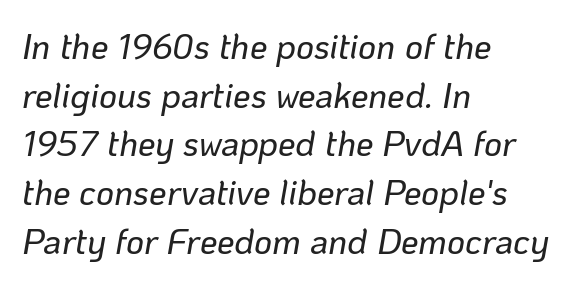
Standard letterfit; no display-style spreading of the glyphs. Rendered with sloped, italic letterforms. The passage shown is typed in a proportional face where columns would drift. Descenders hang freely into open space. The rendering anchors every line to the left-hand side. Leading: standard.
